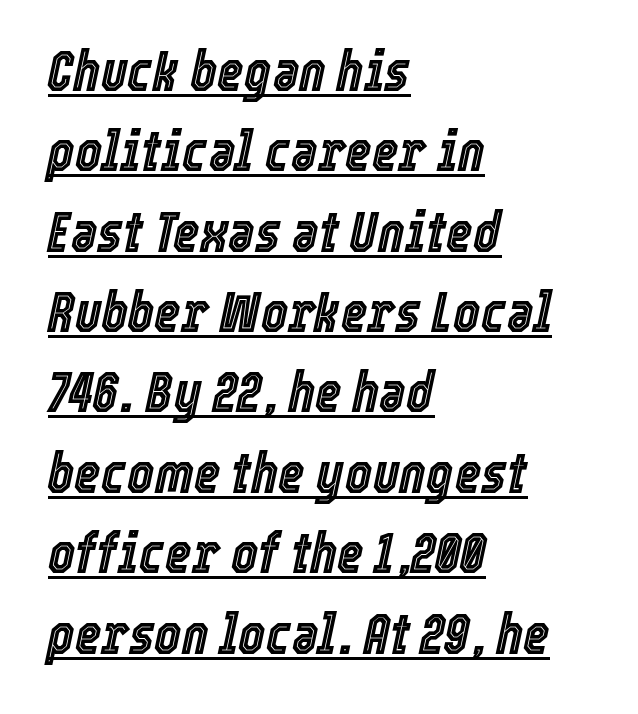
Has an underline been added? It has. Compared with ordinary roman type, these characters are visibly tilted. Line starts are locked; line ends wander. Rows of type keep a routine distance in the vertical direction. Tracking value appears to be zero — textbook default spacing.
